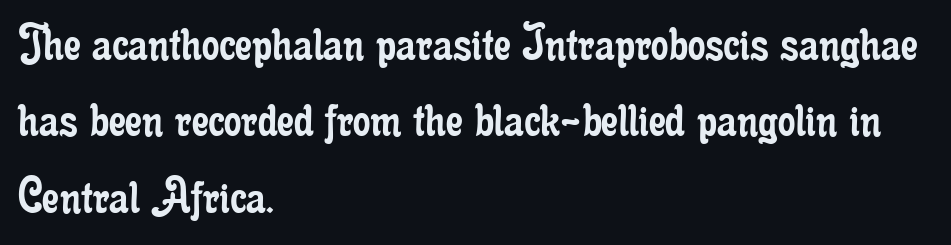
{"serif": "yes", "italic": "no", "bold": "no", "weight": "regular", "width": "condensed", "stroke_contrast": "low", "x_height": "small", "monospaced": "no", "underline": "no", "align": "left", "line_spacing": "normal", "line_spacing_ratio": 1.39, "letter_spacing": "normal", "letter_spacing_em": 0.0, "glyph_px": 55}
